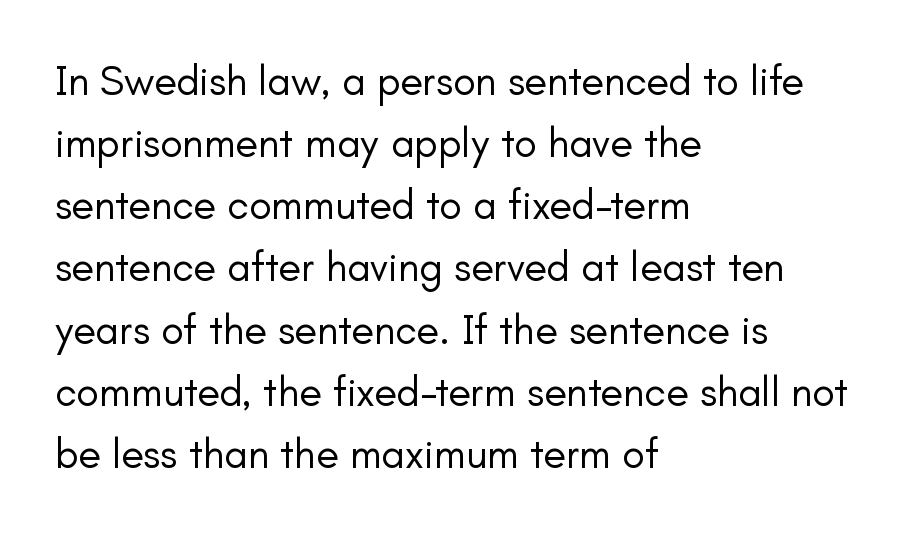
{"serif": "no", "italic": "no", "bold": "no", "weight": "regular", "width": "normal", "stroke_contrast": "low", "x_height": "small", "monospaced": "no", "underline": "no", "align": "left", "line_spacing": "normal", "line_spacing_ratio": 1.48, "letter_spacing": "normal", "letter_spacing_em": 0.0, "glyph_px": 42}
